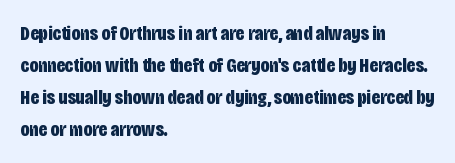
Q: Is the text bold? A: Yes.
Q: Is the text italic (slanted)? A: No, it is upright.
Q: Is the text underlined? A: No.
Q: How is the paragraph aligned? A: Left-aligned.
Q: Is the spacing between letters normal or unusually wide? A: Normal.
Q: Is the spacing between lines tight, normal or loose? A: Normal.
